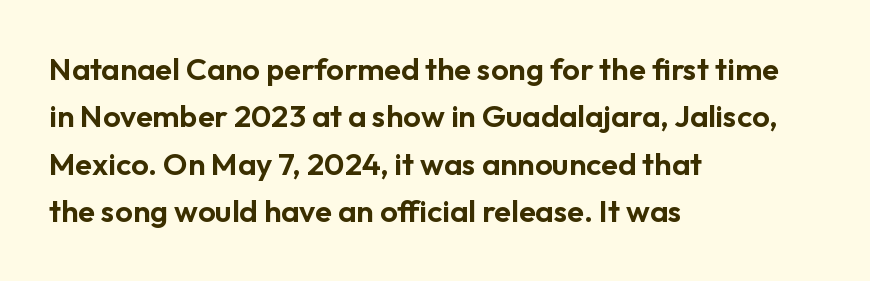
Q: Is the text italic (slanted)? A: No, it is upright.
Q: Is the typeface a serif or a sans-serif typeface? A: Sans-serif.
Q: Is the text underlined? A: No.
Q: How is the paragraph aligned? A: Left-aligned.
Q: Is the spacing between letters normal or unusually wide? A: Normal.
Q: Is the spacing between lines tight, normal or loose? A: Normal.
Q: Width (condensed, normal, or wide)? A: Normal.
Q: Stroke contrast? A: Low.
Q: x-height? A: Medium.
Q: Monospaced? A: No.
